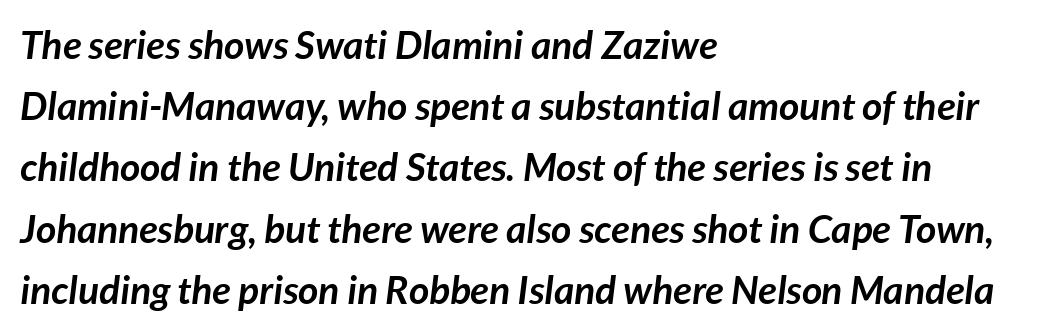
{"italic": "yes", "lean": "right", "slant_degrees": 7, "bold": "yes", "weight": "semibold", "width": "normal", "stroke_contrast": "low", "x_height": "medium", "monospaced": "no", "underline": "no", "align": "left", "line_spacing": "normal", "line_spacing_ratio": 1.57, "letter_spacing": "normal", "letter_spacing_em": 0.0, "glyph_px": 39}
